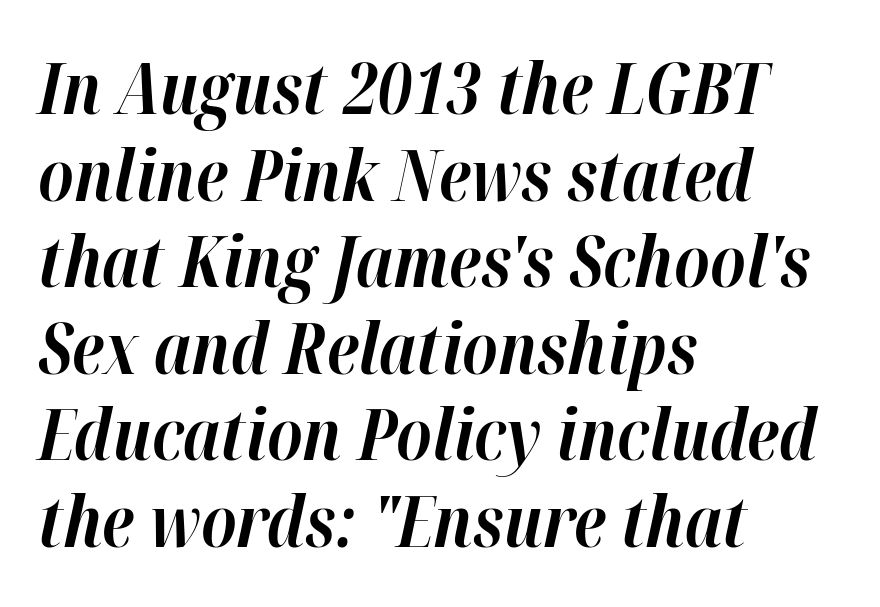
{"italic": "yes", "lean": "right", "slant_degrees": 12, "bold": "yes", "weight": "bold", "width": "normal", "stroke_contrast": "high", "x_height": "medium", "monospaced": "no", "underline": "no", "align": "left", "line_spacing_ratio": 1.22, "letter_spacing": "normal", "letter_spacing_em": 0.0, "glyph_px": 71}
